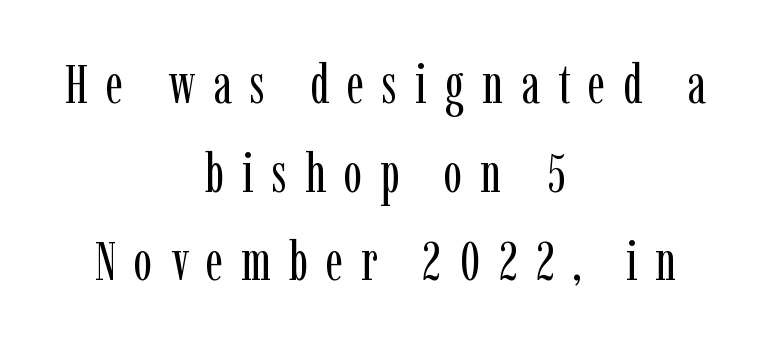
The image shows 55 px regular-weight, condensed serif type, upright; set centered, normal line spacing (1.61x), unusually wide letter spacing (+0.33 em), not underlined; low stroke contrast and a medium x-height.
